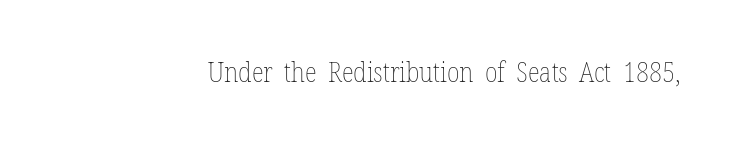
{"italic": "no", "bold": "no", "weight": "thin", "width": "condensed", "stroke_contrast": "low", "x_height": "medium", "monospaced": "no", "underline": "no", "letter_spacing": "normal", "letter_spacing_em": 0.0, "glyph_px": 28}
